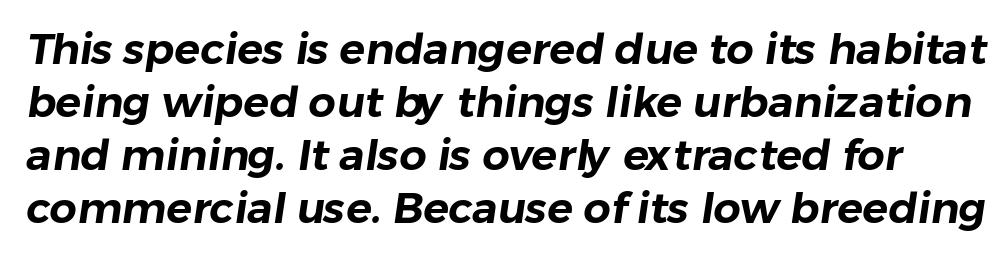
Q: Is the typeface a serif or a sans-serif typeface? A: Sans-serif.
Q: Is the text underlined? A: No.
Q: Is the spacing between letters normal or unusually wide? A: Normal.
Q: Width (condensed, normal, or wide)? A: Normal.
Q: Stroke contrast? A: Low.
Q: x-height? A: Medium.
Q: Monospaced? A: No.
